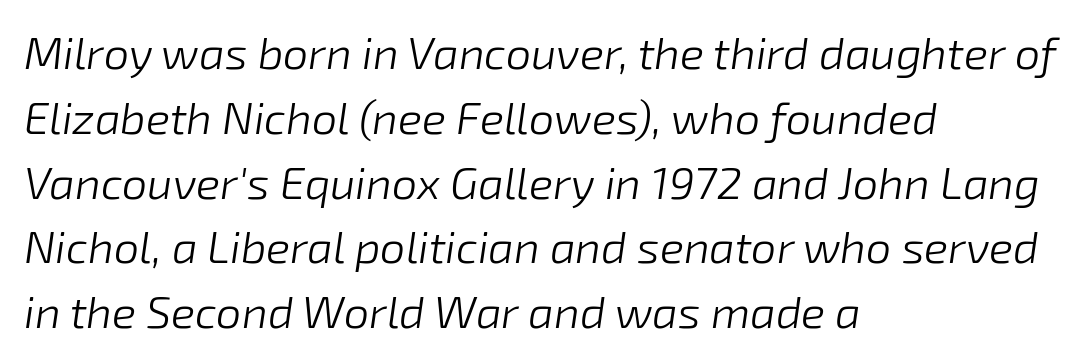
The image shows 45 px light type, italic (leaning right); set left-aligned, normal line spacing (1.44x), normal letter spacing, not underlined; low stroke contrast and a medium x-height.
